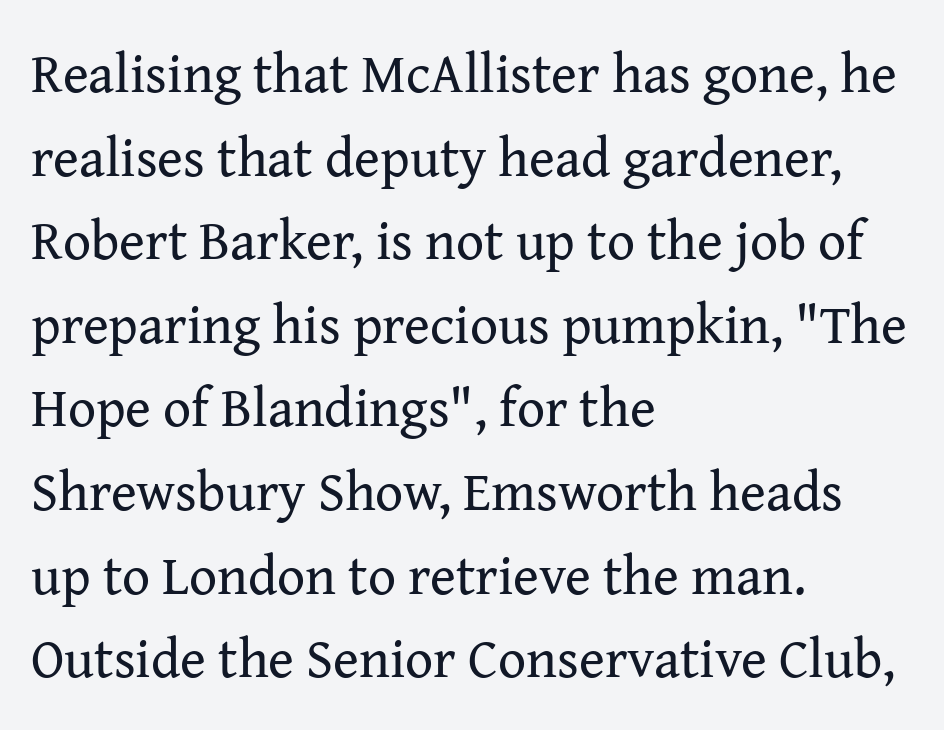
The image shows 55 px regular-weight serif type, upright; set left-aligned, normal line spacing (1.52x), normal letter spacing, not underlined; medium stroke contrast and a medium x-height.
